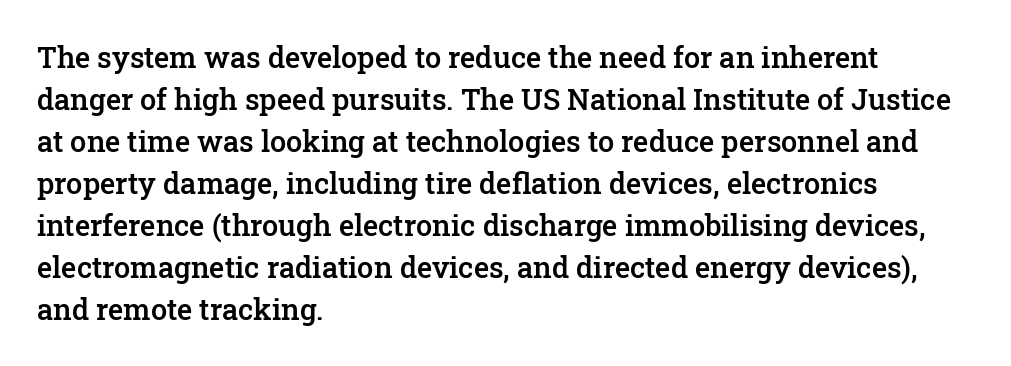
The image shows 29 px semibold serif type, upright; set left-aligned, normal line spacing (1.45x), normal letter spacing, not underlined; low stroke contrast and a medium x-height.
